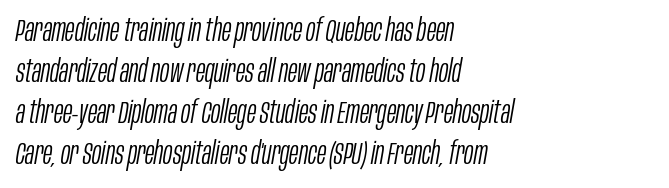
The image shows 31 px light, condensed type, italic (leaning right); set left-aligned, normal line spacing (1.32x), normal letter spacing, not underlined; low stroke contrast and a large x-height.
